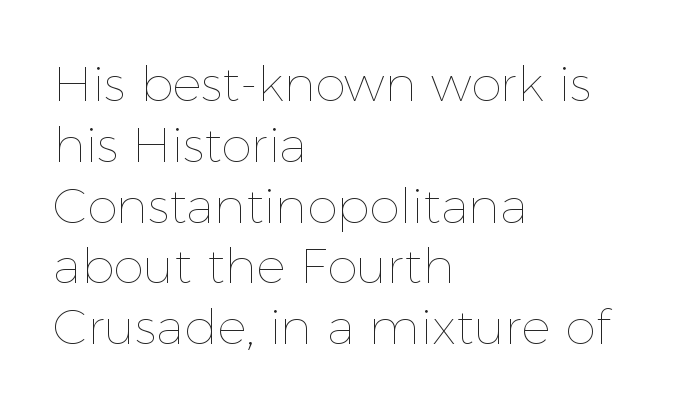
Q: Is the text bold? A: No.
Q: Is the text italic (slanted)? A: No, it is upright.
Q: Is the text underlined? A: No.
Q: How is the paragraph aligned? A: Left-aligned.
Q: Is the spacing between letters normal or unusually wide? A: Normal.
Q: Width (condensed, normal, or wide)? A: Normal.
Q: x-height? A: Medium.
Q: Monospaced? A: No.
